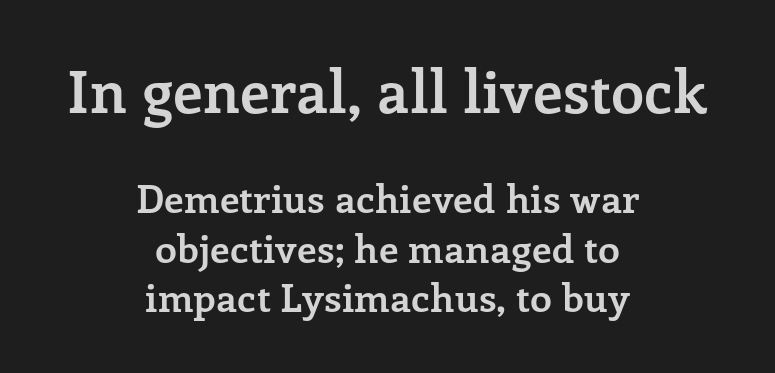
Q: Is the text bold? A: Yes.
Q: Is the text italic (slanted)? A: No, it is upright.
Q: Is the typeface a serif or a sans-serif typeface? A: Serif.
Q: Is the text underlined? A: No.
Q: How is the paragraph aligned? A: Centered.
Q: Is the spacing between letters normal or unusually wide? A: Normal.
Q: Is the spacing between lines tight, normal or loose? A: Normal.
Q: Which block of text is set in a larger size, the first (top) or the second (bottom)? A: The first (top) one.
Q: Width (condensed, normal, or wide)? A: Normal.
Q: Stroke contrast? A: Low.
Q: x-height? A: Medium.
Q: Monospaced? A: No.
